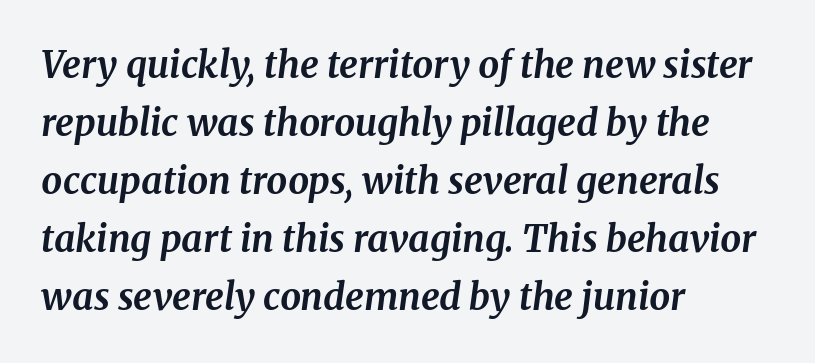
Q: Is the text bold? A: Yes.
Q: Is the text italic (slanted)? A: Yes, it leans right by about 8 degrees.
Q: Is the typeface a serif or a sans-serif typeface? A: Serif.
Q: Is the text underlined? A: No.
Q: How is the paragraph aligned? A: Left-aligned.
Q: Is the spacing between letters normal or unusually wide? A: Normal.
Q: Is the spacing between lines tight, normal or loose? A: Normal.
Q: Width (condensed, normal, or wide)? A: Normal.
Q: Stroke contrast? A: Medium.
Q: x-height? A: Medium.
Q: Monospaced? A: No.
